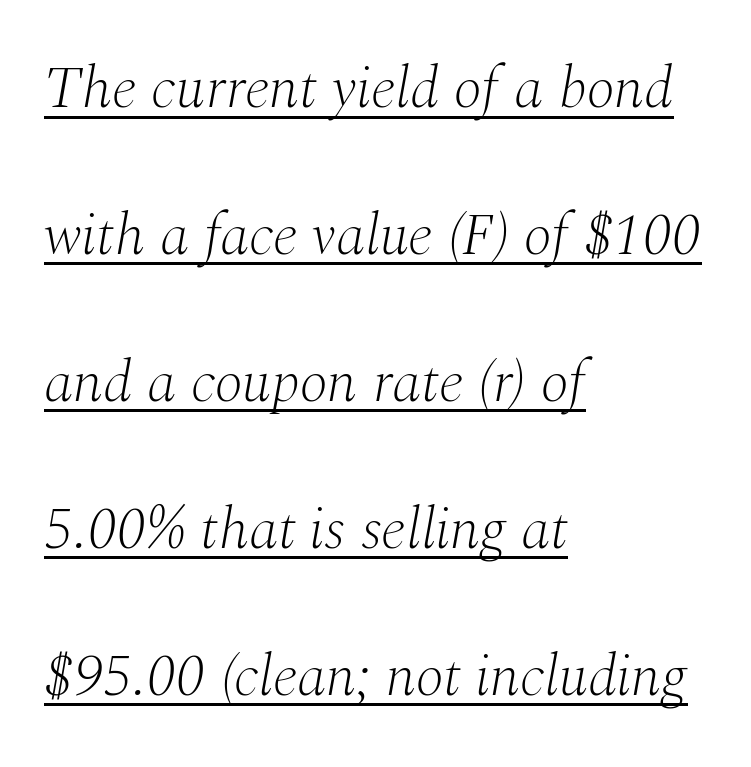
{"serif": "yes", "italic": "yes", "lean": "right", "slant_degrees": 10, "bold": "no", "weight": "light", "width": "normal", "stroke_contrast": "medium", "x_height": "medium", "monospaced": "no", "underline": "yes", "align": "left", "line_spacing": "loose", "line_spacing_ratio": 2.49, "letter_spacing": "normal", "letter_spacing_em": 0.0, "glyph_px": 59}
